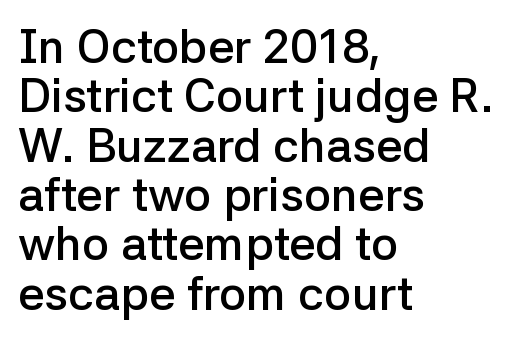
The font's upright variant was chosen for this text. The typesetting leans somewhat heavy: a semibold. The letterforms sit shoulder to shoulder at normal distance. Tightly led — the rows are bunched. Do the characters align in a grid? No, the font is proportional.
